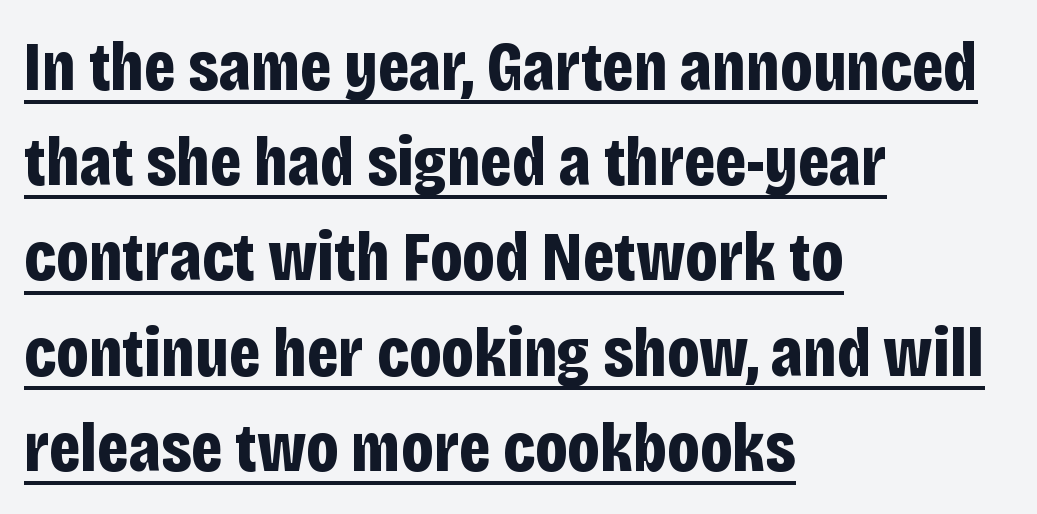
Q: Is the text bold? A: Yes.
Q: Is the text italic (slanted)? A: No, it is upright.
Q: Is the typeface a serif or a sans-serif typeface? A: Sans-serif.
Q: Is the text underlined? A: Yes.
Q: How is the paragraph aligned? A: Left-aligned.
Q: Is the spacing between letters normal or unusually wide? A: Normal.
Q: Is the spacing between lines tight, normal or loose? A: Normal.
Q: Width (condensed, normal, or wide)? A: Condensed.
Q: Stroke contrast? A: Low.
Q: x-height? A: Large.
Q: Monospaced? A: No.
